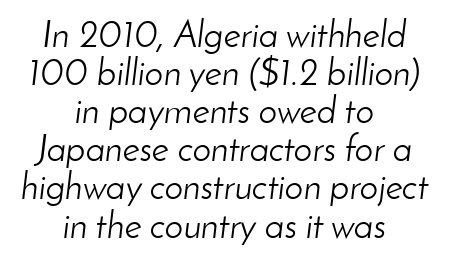
The image shows 37 px light type, italic (leaning right); set centered, tight line spacing (1.03x), normal letter spacing, not underlined; low stroke contrast and a small x-height.
